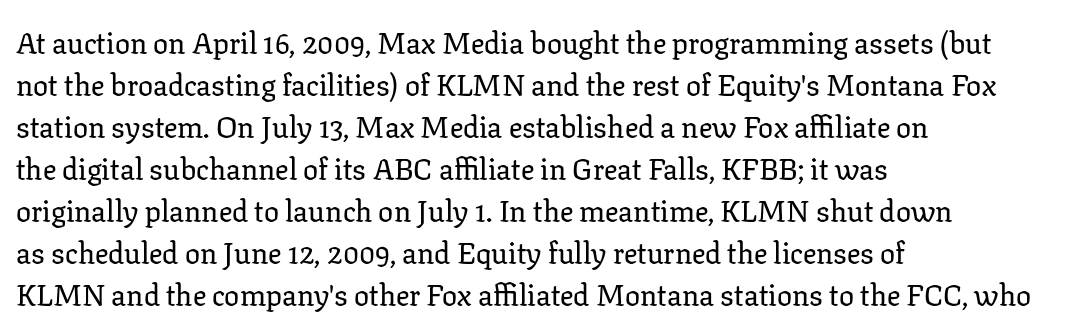
The image shows 30 px serif type, upright; set left-aligned, normal line spacing (1.4x), normal letter spacing, not underlined; low stroke contrast and a medium x-height.
